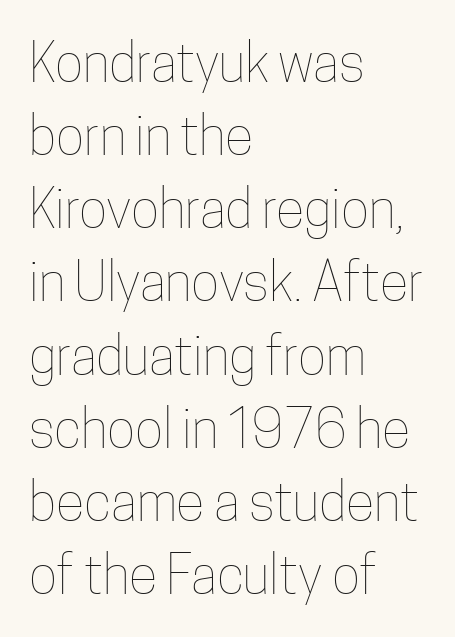
{"italic": "no", "bold": "no", "weight": "thin", "width": "condensed", "stroke_contrast": "low", "x_height": "medium", "monospaced": "no", "underline": "no", "align": "left", "line_spacing": "normal", "line_spacing_ratio": 1.38, "letter_spacing": "normal", "letter_spacing_em": 0.0, "glyph_px": 53}
